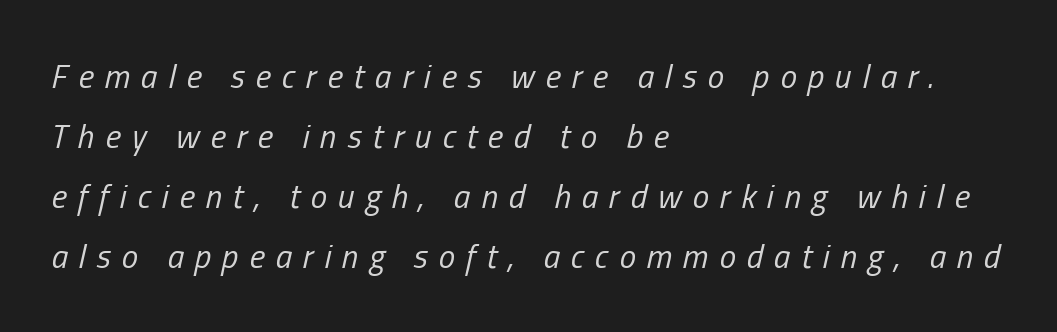
The image shows 33 px regular-weight, condensed type, italic (leaning right); set left-aligned, line spacing 1.82x, unusually wide letter spacing (+0.33 em), not underlined; low stroke contrast and a medium x-height.
